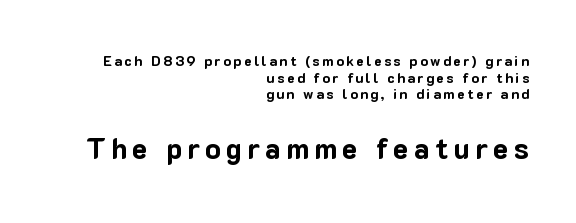
Q: Is the text bold? A: Yes.
Q: Is the text italic (slanted)? A: No, it is upright.
Q: Is the typeface a serif or a sans-serif typeface? A: Sans-serif.
Q: Is the text underlined? A: No.
Q: How is the paragraph aligned? A: Right-aligned.
Q: Which block of text is set in a larger size, the first (top) or the second (bottom)? A: The second (bottom) one.
Q: Width (condensed, normal, or wide)? A: Normal.
Q: Stroke contrast? A: Low.
Q: x-height? A: Medium.
Q: Monospaced? A: No.
